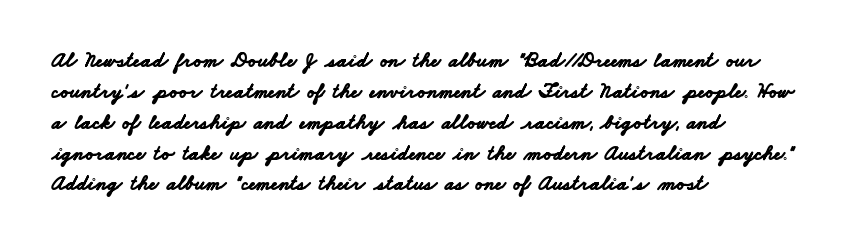
The image shows 21 px bold type; set left-aligned, normal line spacing (1.47x), normal letter spacing, not underlined.
